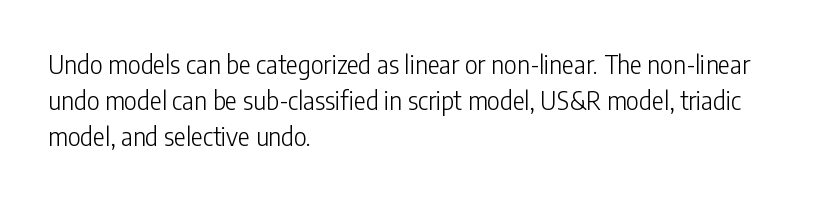
The image shows 25 px text type, upright; set left-aligned, normal line spacing (1.45x), normal letter spacing, not underlined.
